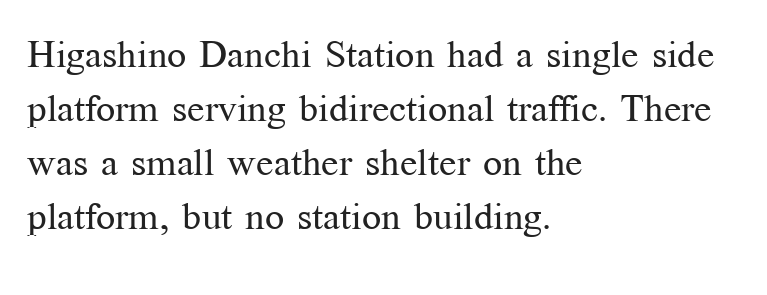
Tall strokes in this sample are plumb rather than angled. Which margin do the lines hug? The left one — the right edge is uneven. Words float on clear page, feet unadorned. Are there feet on the stems? There are — it's a serif. No extra ink here — the face is not bold. You could call the tracking neutral — neither tight nor loose.
